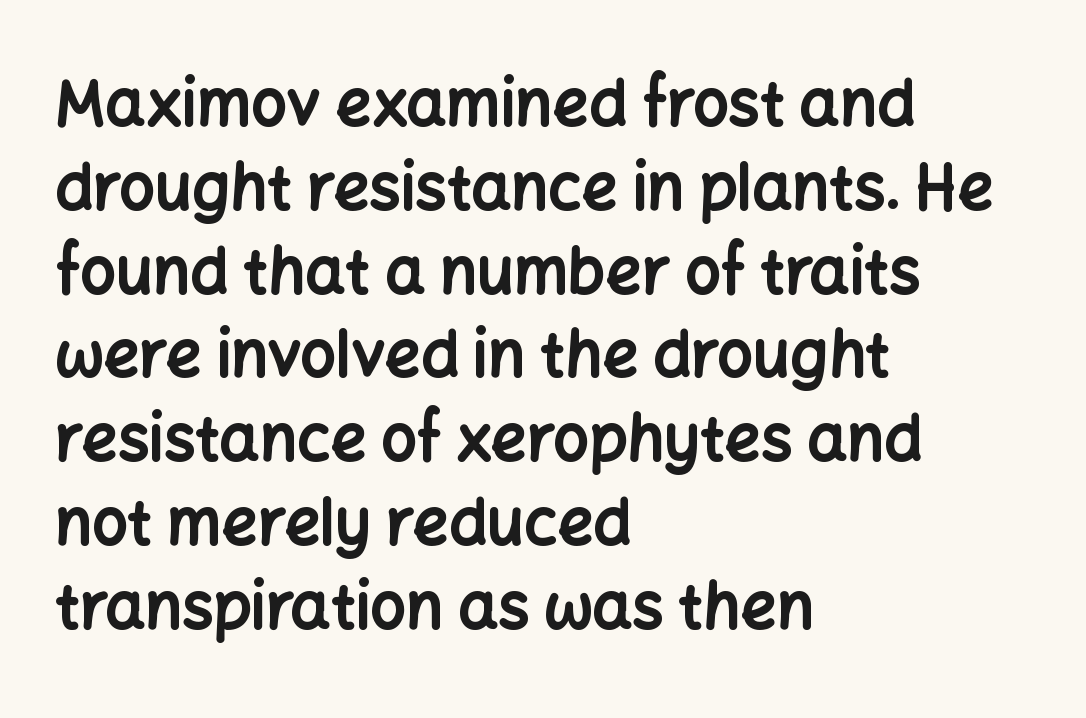
{"serif": "no", "italic": "no", "bold": "yes", "weight": "bold", "width": "normal", "stroke_contrast": "low", "x_height": "medium", "monospaced": "no", "underline": "no", "align": "left", "line_spacing": "normal", "line_spacing_ratio": 1.33, "letter_spacing": "normal", "letter_spacing_em": 0.0, "glyph_px": 63}
